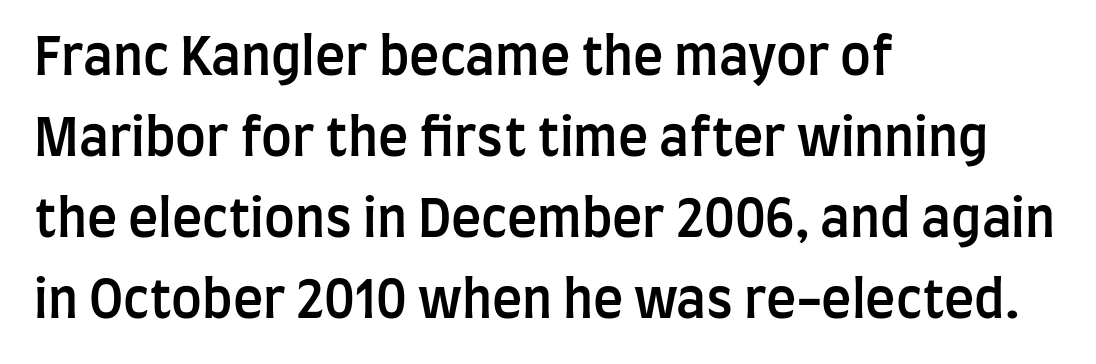
Line beginnings align vertically; line endings do not. A typesetter would call this proportional, since set widths differ per character. Nobody drew a line under any word here. The rendering uses a moderate line-height, typical for paragraphs.
